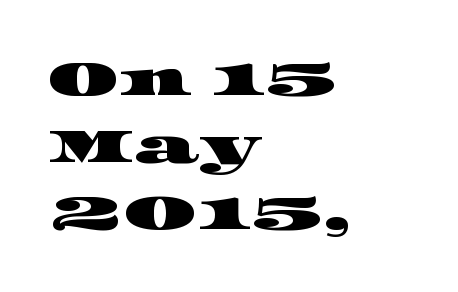
{"serif": "yes", "width": "wide", "stroke_contrast": "high", "x_height": "large", "monospaced": "no", "underline": "no", "align": "left", "line_spacing": "normal", "line_spacing_ratio": 1.4, "letter_spacing": "normal", "letter_spacing_em": 0.0, "glyph_px": 48}
